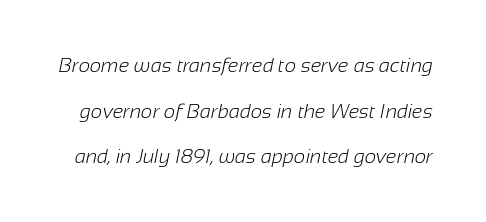
{"bold": "no", "underline": "no", "line_spacing": "loose", "line_spacing_ratio": 2.28, "letter_spacing": "normal", "letter_spacing_em": 0.0, "glyph_px": 20}
